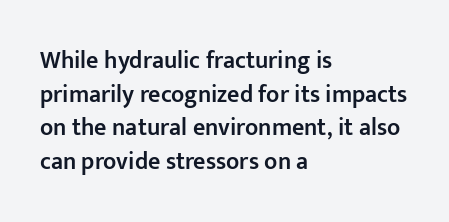
{"italic": "no", "bold": "semi", "underline": "no", "align": "left", "line_spacing": "normal", "line_spacing_ratio": 1.4, "letter_spacing": "normal", "letter_spacing_em": 0.0, "glyph_px": 24}
